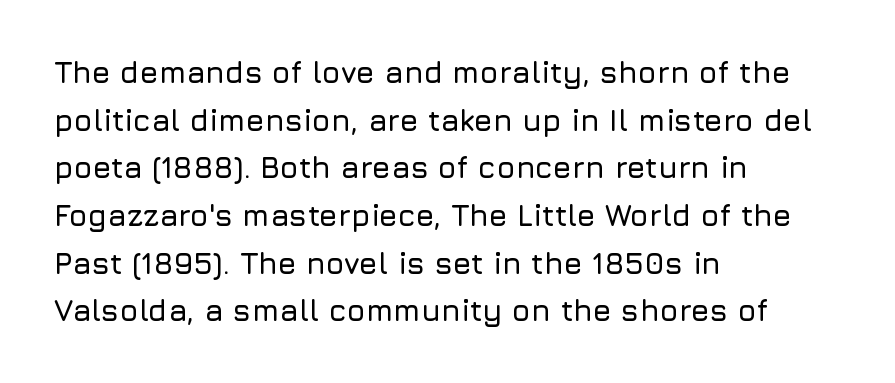
The image shows 30 px sans-serif type, upright; set left-aligned, normal line spacing (1.59x), normal letter spacing, not underlined; low stroke contrast and a medium x-height.
